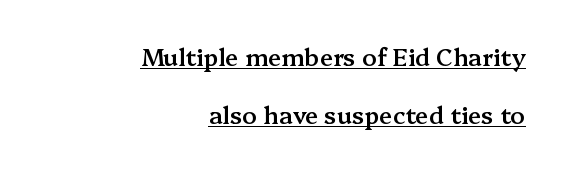
The image shows 24 px text type, upright; set right-aligned, loose line spacing (2.43x), normal letter spacing, underlined.
